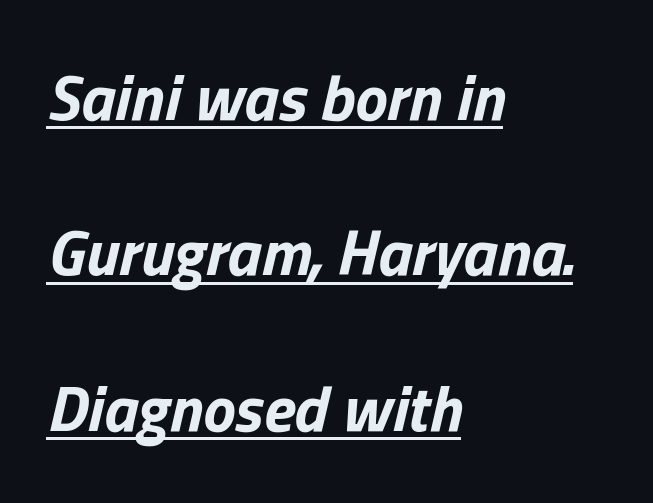
Summary of weight: heavy, a full bold. Does the leading feel generous? Absolutely, it's lavish. These characters rest on top of a visible drawn line. Compared with typical body copy, the letter spacing here is the same.
